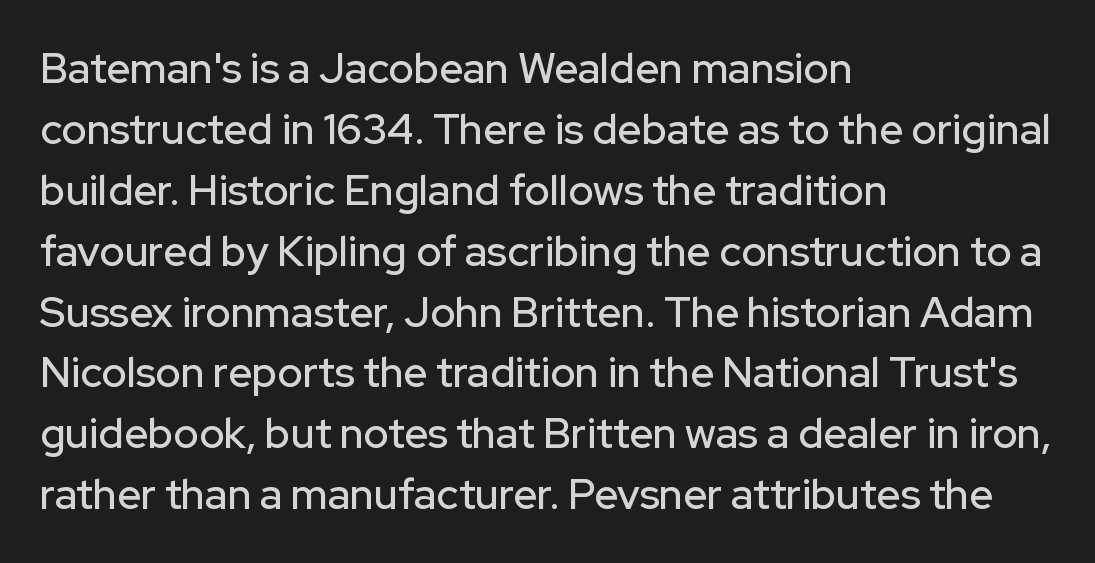
Q: Is the text italic (slanted)? A: No, it is upright.
Q: Is the typeface a serif or a sans-serif typeface? A: Sans-serif.
Q: Is the text underlined? A: No.
Q: How is the paragraph aligned? A: Left-aligned.
Q: Is the spacing between letters normal or unusually wide? A: Normal.
Q: Is the spacing between lines tight, normal or loose? A: Normal.
Q: Width (condensed, normal, or wide)? A: Normal.
Q: Stroke contrast? A: Low.
Q: x-height? A: Medium.
Q: Monospaced? A: No.
